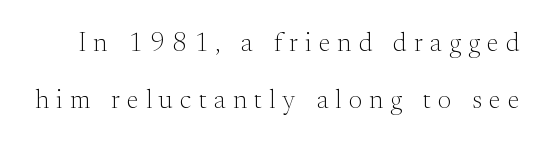
The zone under the glyphs is completely vacant. Compared with typical paragraphs, the rows here are farther apart. Italic? Not at all — the glyphs are vertical. Weight: not bold — regular or lighter.
